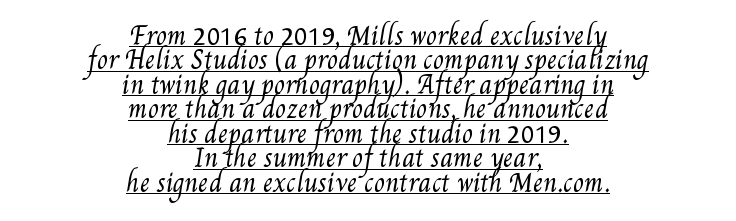
Q: Is the text bold? A: No.
Q: Is the text underlined? A: Yes.
Q: How is the paragraph aligned? A: Centered.
Q: Is the spacing between letters normal or unusually wide? A: Normal.
Q: Is the spacing between lines tight, normal or loose? A: Tight.
